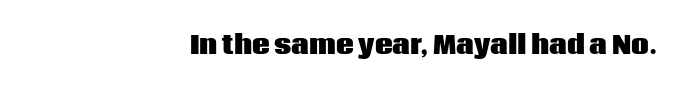
{"italic": "no", "bold": "yes", "underline": "no", "align": "right", "letter_spacing": "normal", "letter_spacing_em": 0.0, "glyph_px": 25}
